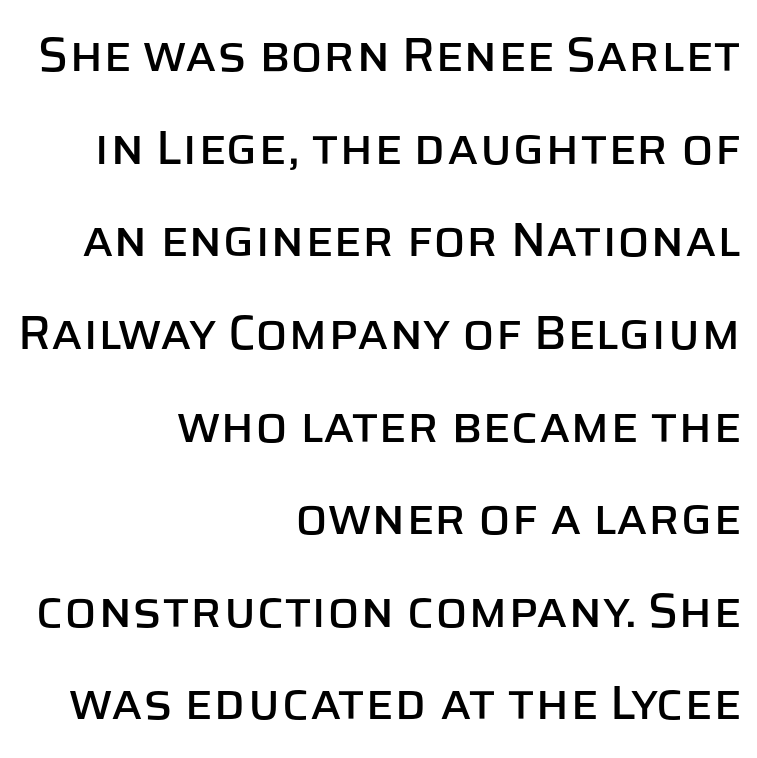
Lines of text with bare space underneath. Tracking value appears to be zero — textbook default spacing. What kind of face is this? One without serifs — a sans. Italic: no, the glyphs are upright roman.
